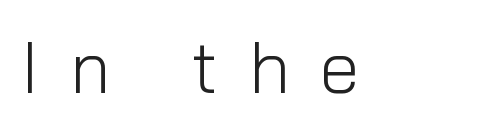
The image shows 72 px light sans-serif type, upright; set left-aligned, unusually wide letter spacing (+0.43 em), not underlined; low stroke contrast and a medium x-height.
